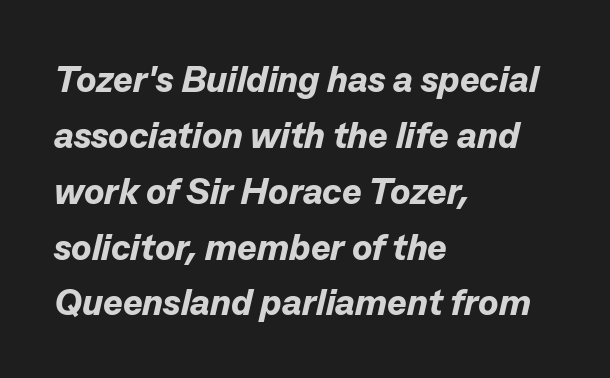
{"italic": "yes", "lean": "right", "slant_degrees": 13, "bold": "yes", "weight": "bold", "width": "normal", "stroke_contrast": "low", "x_height": "medium", "monospaced": "no", "underline": "no", "align": "left", "line_spacing": "normal", "line_spacing_ratio": 1.51, "letter_spacing": "normal", "letter_spacing_em": 0.0, "glyph_px": 37}
